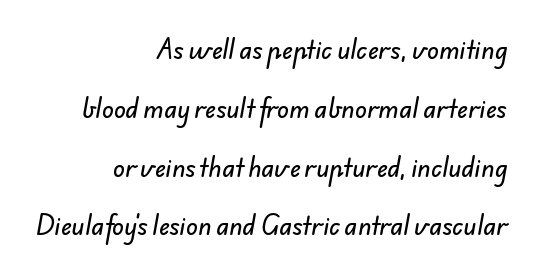
The image shows 24 px text type; set right-aligned, loose line spacing (2.45x), normal letter spacing, not underlined.
